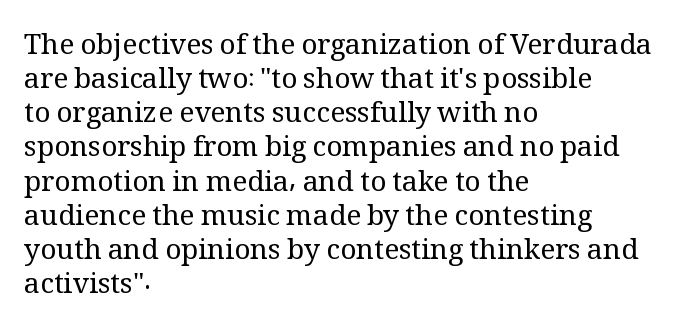
{"serif": "yes", "italic": "no", "bold": "no", "weight": "regular", "width": "normal", "stroke_contrast": "medium", "x_height": "medium", "monospaced": "no", "underline": "no", "align": "left", "line_spacing_ratio": 1.22, "letter_spacing": "normal", "letter_spacing_em": 0.0, "glyph_px": 28}
